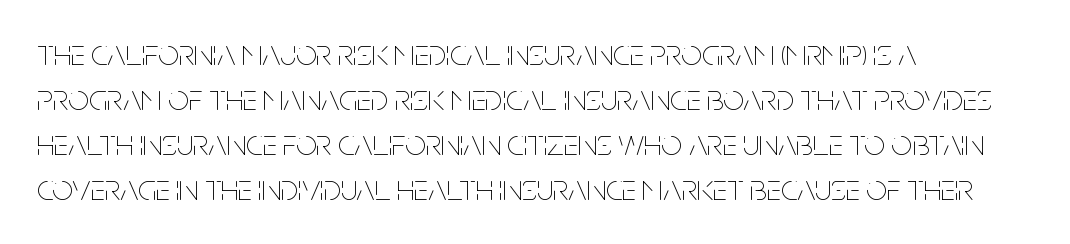
The image shows 37 px thin, condensed type, upright; set left-aligned, line spacing 1.22x, normal letter spacing, not underlined; low stroke contrast and a large x-height.
